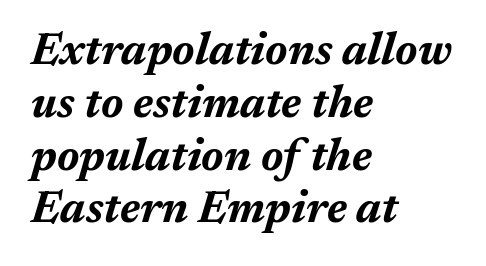
Q: Is the text bold? A: Yes.
Q: Is the text italic (slanted)? A: Yes, it leans right by about 17 degrees.
Q: Is the text underlined? A: No.
Q: How is the paragraph aligned? A: Left-aligned.
Q: Is the spacing between letters normal or unusually wide? A: Normal.
Q: Width (condensed, normal, or wide)? A: Normal.
Q: Stroke contrast? A: Medium.
Q: x-height? A: Medium.
Q: Monospaced? A: No.
